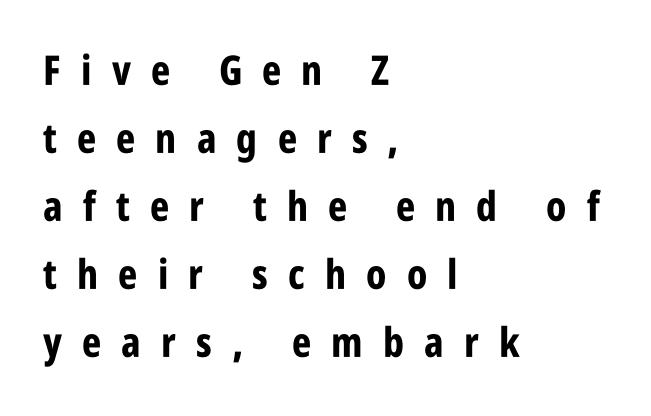
The image shows 41 px bold, condensed sans-serif type, upright; set left-aligned, normal line spacing (1.66x), unusually wide letter spacing (+0.49 em), not underlined; low stroke contrast and a large x-height.
